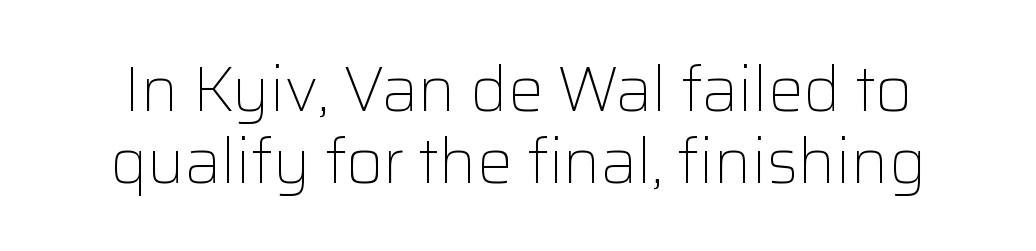
The image shows 63 px light sans-serif type, upright; set tight line spacing (1.15x), normal letter spacing, not underlined; low stroke contrast and a medium x-height.
